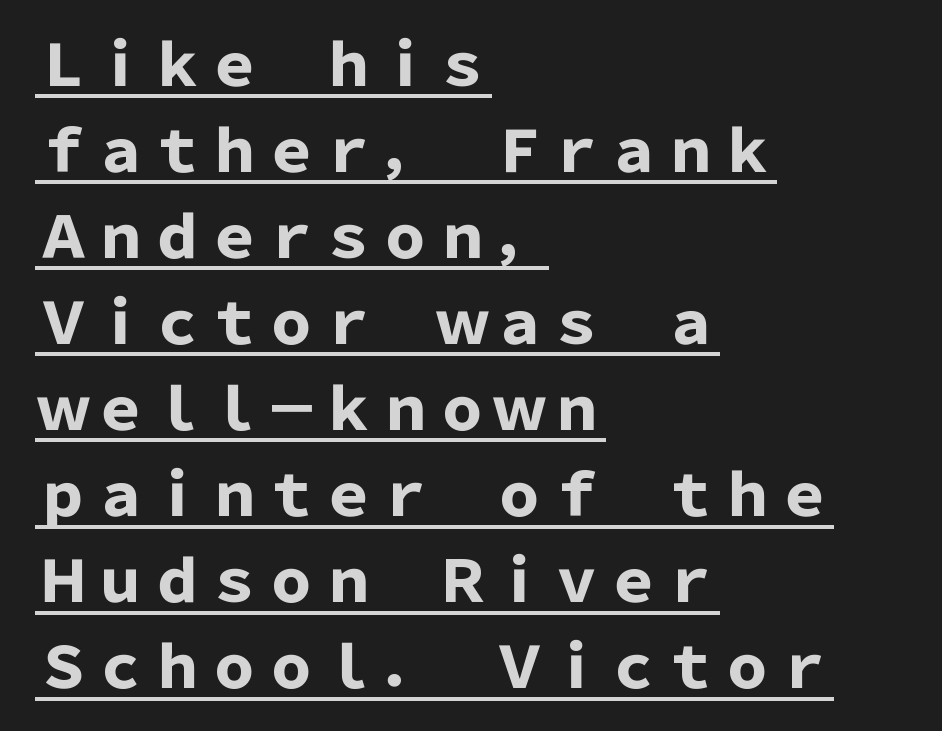
Q: Is the text bold? A: Yes.
Q: Is the text italic (slanted)? A: No, it is upright.
Q: Is the typeface a serif or a sans-serif typeface? A: Sans-serif.
Q: Is the text underlined? A: Yes.
Q: How is the paragraph aligned? A: Left-aligned.
Q: Is the spacing between letters normal or unusually wide? A: Normal.
Q: Is the spacing between lines tight, normal or loose? A: Normal.
Q: Width (condensed, normal, or wide)? A: Normal.
Q: Stroke contrast? A: Low.
Q: x-height? A: Medium.
Q: Monospaced? A: No.
